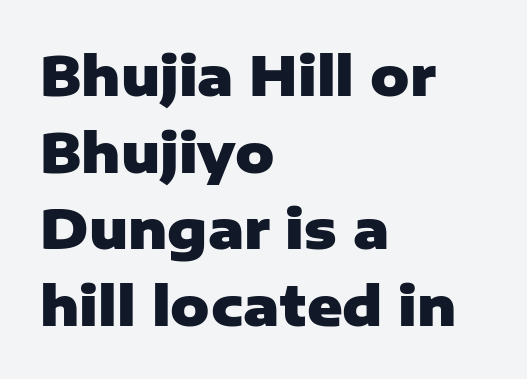
{"serif": "no", "italic": "no", "bold": "yes", "weight": "heavy", "width": "normal", "stroke_contrast": "low", "x_height": "medium", "monospaced": "no", "underline": "no", "align": "left", "line_spacing": "normal", "line_spacing_ratio": 1.42, "letter_spacing": "normal", "letter_spacing_em": 0.0, "glyph_px": 54}
